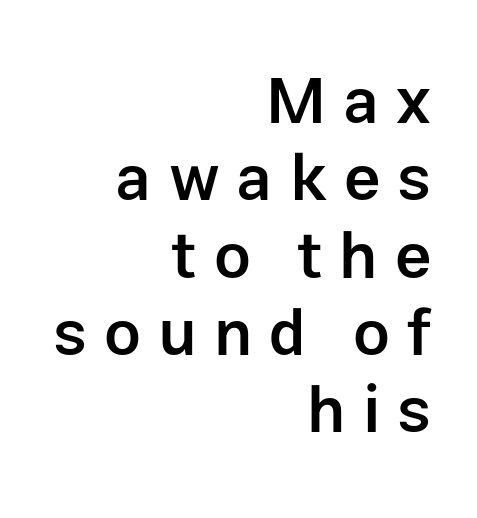
{"serif": "no", "italic": "no", "bold": "semi", "weight": "semibold", "width": "normal", "stroke_contrast": "low", "x_height": "medium", "monospaced": "no", "underline": "no", "align": "right", "line_spacing_ratio": 1.19, "letter_spacing": "wide", "letter_spacing_em": 0.26, "glyph_px": 65}
